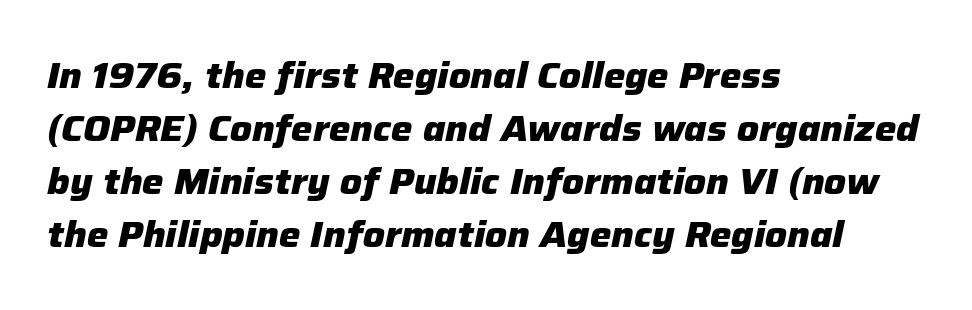
The rows are spaced the way most documents space them. Nobody drew a line under any word here. Is this a fixed-width face? No — the glyphs have proportional, varying widths. The rendering uses a bold face; every stroke is thick and dark.
